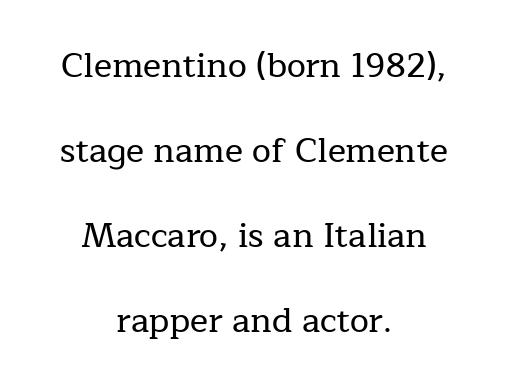
The image shows 34 px serif type, upright; set centered, loose line spacing (2.5x), normal letter spacing, not underlined; low stroke contrast and a medium x-height.
